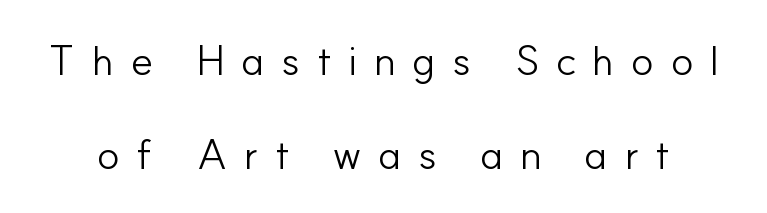
The image shows 42 px light sans-serif type, upright; set loose line spacing (2.23x), unusually wide letter spacing (+0.39 em), not underlined; low stroke contrast and a small x-height.
